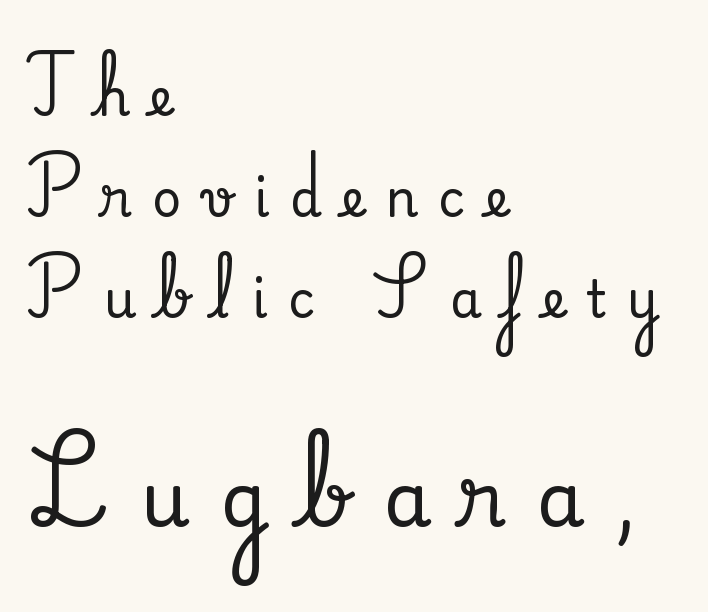
{"serif": "yes", "italic": "no", "width": "normal", "stroke_contrast": "medium", "x_height": "small", "monospaced": "no", "underline": "no", "align": "left", "line_spacing": "loose", "line_spacing_ratio": 1.98, "letter_spacing": "wide", "letter_spacing_em": 0.4, "larger_block": "second", "size_ratio": 1.51, "glyph_px": 77}
